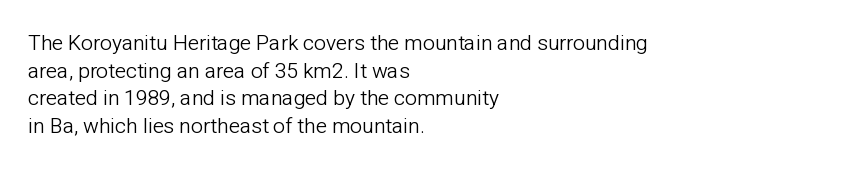
Q: Is the text bold? A: No.
Q: Is the text italic (slanted)? A: No, it is upright.
Q: Is the text underlined? A: No.
Q: How is the paragraph aligned? A: Left-aligned.
Q: Is the spacing between letters normal or unusually wide? A: Normal.
Q: Is the spacing between lines tight, normal or loose? A: Normal.
